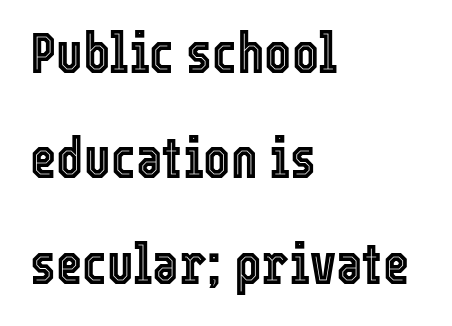
The image shows 57 px condensed type, upright; set left-aligned, line spacing 1.85x, normal letter spacing, not underlined; a medium x-height.
